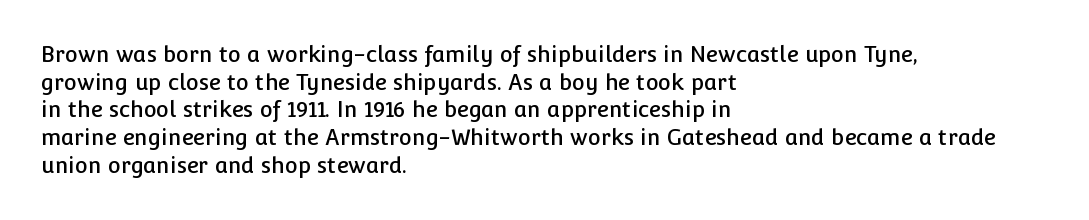
Regarding leading, the lines here are spaced in the standard way. The space beneath each line is pristine and unruled. Tracking value appears to be zero — textbook default spacing. The setting favours the left margin, as ordinary paragraphs usually do.
